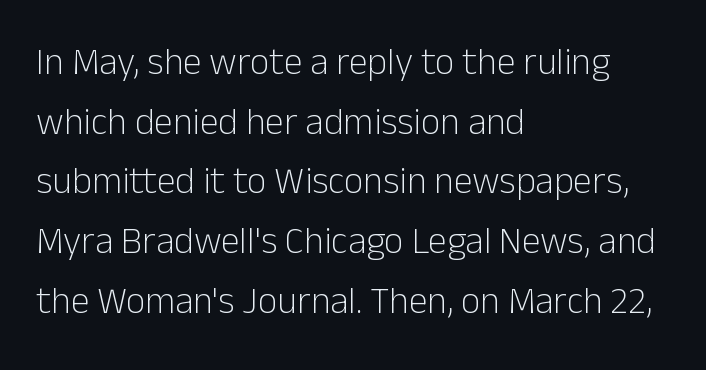
{"serif": "no", "italic": "no", "bold": "no", "weight": "light", "width": "normal", "stroke_contrast": "low", "x_height": "medium", "monospaced": "no", "underline": "no", "align": "left", "line_spacing": "normal", "line_spacing_ratio": 1.57, "letter_spacing": "normal", "letter_spacing_em": 0.0, "glyph_px": 38}
